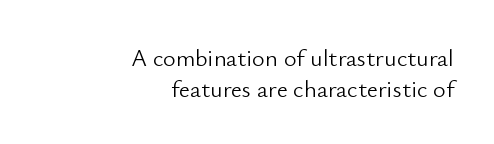
The image shows 24 px text type, upright; set right-aligned, normal line spacing (1.29x), normal letter spacing, not underlined.
